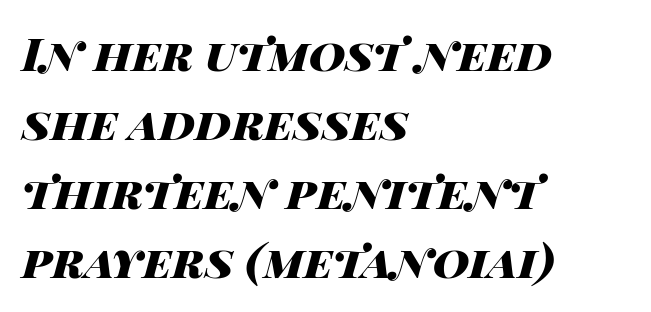
Q: Is the text bold? A: Yes.
Q: Is the text italic (slanted)? A: Yes, it leans right by about 14 degrees.
Q: Is the text underlined? A: No.
Q: How is the paragraph aligned? A: Left-aligned.
Q: Is the spacing between letters normal or unusually wide? A: Normal.
Q: Is the spacing between lines tight, normal or loose? A: Normal.
Q: Width (condensed, normal, or wide)? A: Wide.
Q: Stroke contrast? A: High.
Q: x-height? A: Large.
Q: Monospaced? A: No.
